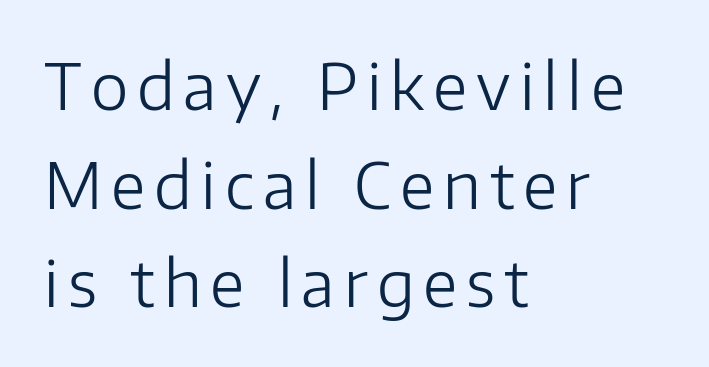
Q: Is the text bold? A: No.
Q: Is the text italic (slanted)? A: No, it is upright.
Q: Is the typeface a serif or a sans-serif typeface? A: Sans-serif.
Q: Is the text underlined? A: No.
Q: How is the paragraph aligned? A: Left-aligned.
Q: Is the spacing between lines tight, normal or loose? A: Normal.
Q: Width (condensed, normal, or wide)? A: Normal.
Q: Stroke contrast? A: Low.
Q: x-height? A: Medium.
Q: Monospaced? A: No.
